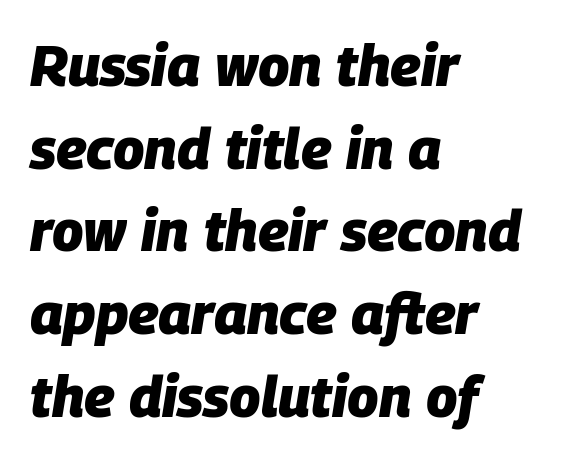
The image shows 57 px heavy type, italic (leaning right); set left-aligned, normal line spacing (1.45x), normal letter spacing, not underlined; low stroke contrast and a large x-height.
